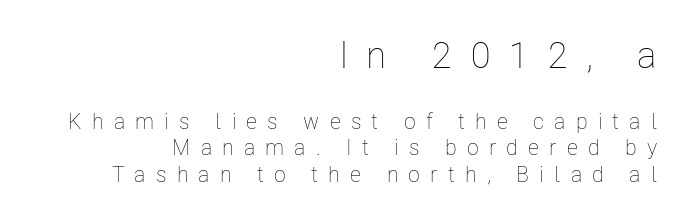
The image shows 38 px thin, condensed type, upright; set right-aligned, line spacing 1.2x, unusually wide letter spacing (+0.46 em), not underlined; the first (top) block is 1.73x larger; low stroke contrast and a medium x-height.
